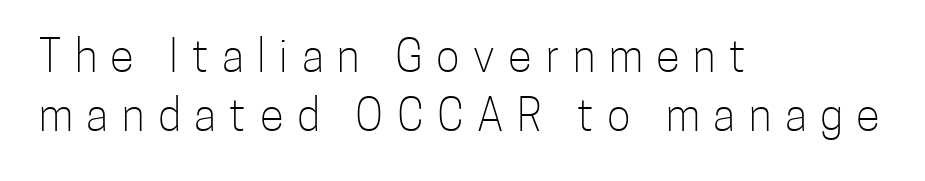
Q: Is the text bold? A: No.
Q: Is the text italic (slanted)? A: No, it is upright.
Q: Is the typeface a serif or a sans-serif typeface? A: Sans-serif.
Q: Is the text underlined? A: No.
Q: How is the paragraph aligned? A: Left-aligned.
Q: Is the spacing between letters normal or unusually wide? A: Unusually wide.
Q: Is the spacing between lines tight, normal or loose? A: Normal.
Q: Width (condensed, normal, or wide)? A: Condensed.
Q: Stroke contrast? A: Low.
Q: x-height? A: Medium.
Q: Monospaced? A: No.
